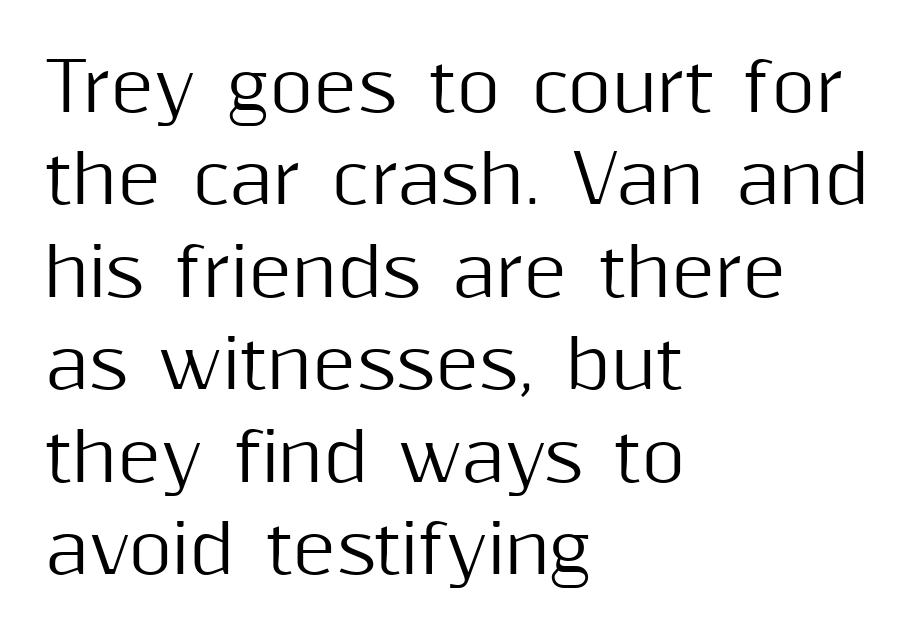
The paragraph shown leans on its left margin. Regarding serifs, this sample does without them. Words float on clear page, feet unadorned. The specimen reads as upright at a glance.
